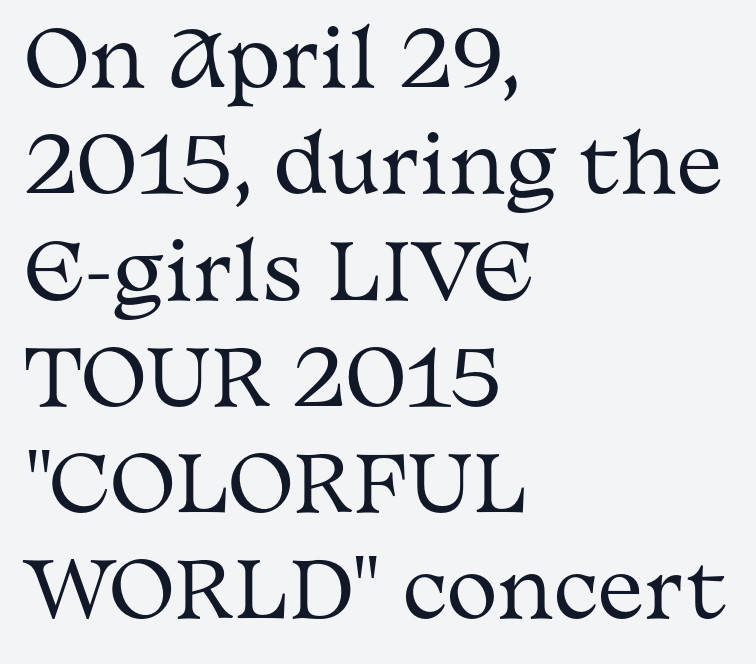
The image shows 77 px regular-weight, wide serif type, upright; set left-aligned, normal line spacing (1.38x), normal letter spacing, not underlined; medium stroke contrast and a medium x-height.
